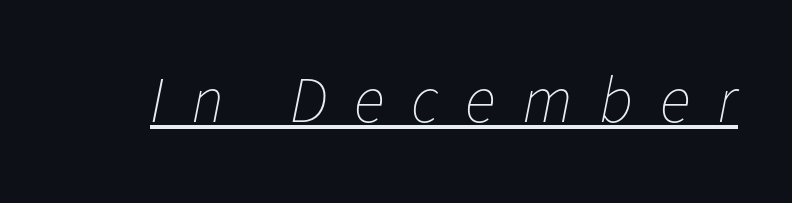
Q: Is the text bold? A: No.
Q: Is the text italic (slanted)? A: Yes, it leans right by about 11 degrees.
Q: Is the text underlined? A: Yes.
Q: Is the spacing between letters normal or unusually wide? A: Unusually wide.
Q: Width (condensed, normal, or wide)? A: Normal.
Q: Stroke contrast? A: Low.
Q: x-height? A: Medium.
Q: Monospaced? A: No.
